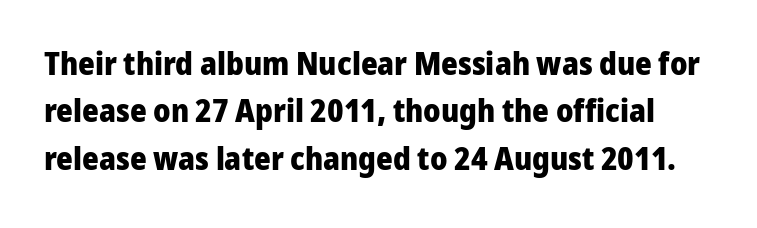
Q: Is the text bold? A: Yes.
Q: Is the text italic (slanted)? A: No, it is upright.
Q: Is the typeface a serif or a sans-serif typeface? A: Sans-serif.
Q: Is the text underlined? A: No.
Q: Is the spacing between letters normal or unusually wide? A: Normal.
Q: Is the spacing between lines tight, normal or loose? A: Normal.
Q: Width (condensed, normal, or wide)? A: Normal.
Q: Stroke contrast? A: Low.
Q: x-height? A: Medium.
Q: Monospaced? A: No.
